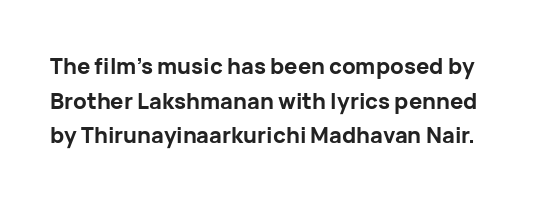
{"italic": "no", "bold": "yes", "underline": "no", "line_spacing": "normal", "line_spacing_ratio": 1.57, "letter_spacing": "normal", "letter_spacing_em": 0.0, "glyph_px": 22}
